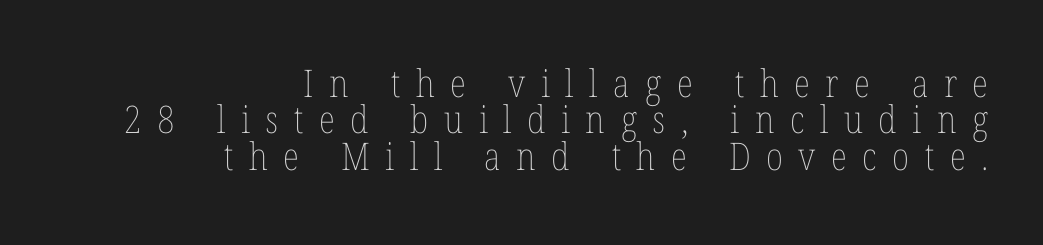
Q: Is the text bold? A: No.
Q: Is the text italic (slanted)? A: No, it is upright.
Q: Is the text underlined? A: No.
Q: How is the paragraph aligned? A: Right-aligned.
Q: Is the spacing between letters normal or unusually wide? A: Unusually wide.
Q: Is the spacing between lines tight, normal or loose? A: Tight.
Q: Width (condensed, normal, or wide)? A: Condensed.
Q: Stroke contrast? A: Low.
Q: x-height? A: Medium.
Q: Monospaced? A: No.
